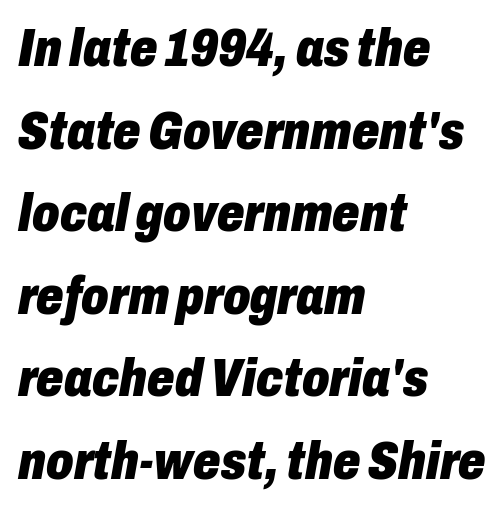
{"italic": "yes", "lean": "right", "slant_degrees": 10, "bold": "yes", "weight": "heavy", "width": "condensed", "stroke_contrast": "low", "x_height": "medium", "monospaced": "no", "underline": "no", "align": "left", "line_spacing": "normal", "line_spacing_ratio": 1.53, "letter_spacing": "normal", "letter_spacing_em": 0.0, "glyph_px": 54}
